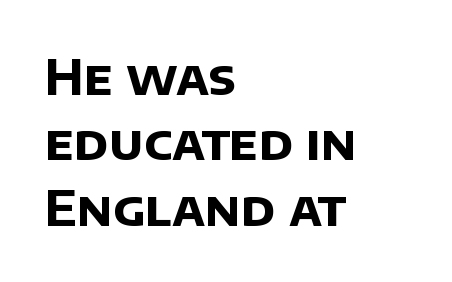
{"serif": "no", "bold": "yes", "weight": "bold", "width": "normal", "stroke_contrast": "low", "x_height": "large", "monospaced": "no", "underline": "no", "align": "left", "line_spacing": "normal", "line_spacing_ratio": 1.36, "letter_spacing": "normal", "letter_spacing_em": 0.0, "glyph_px": 48}
